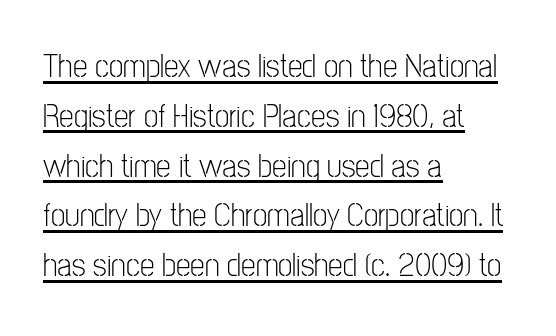
Leading: standard. Looks like regular typesetting: each glyph gets only the width it needs. These lines stack with their left ends in a neat column. This is sans-serif lettering, the kind often seen on screens and signage.
